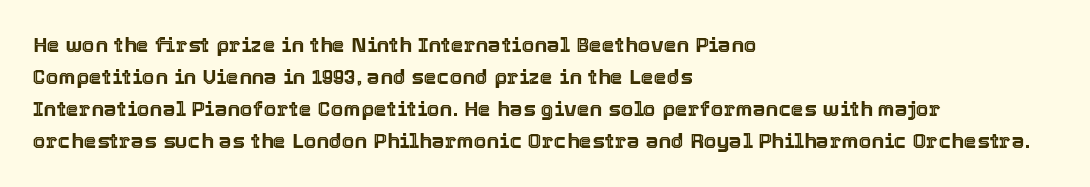
{"italic": "no", "underline": "no", "align": "left", "line_spacing": "normal", "line_spacing_ratio": 1.53, "letter_spacing": "normal", "letter_spacing_em": 0.0, "glyph_px": 21}
